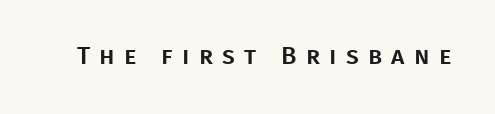
The image shows 25 px text type, upright; set unusually wide letter spacing (+0.37 em), not underlined.
